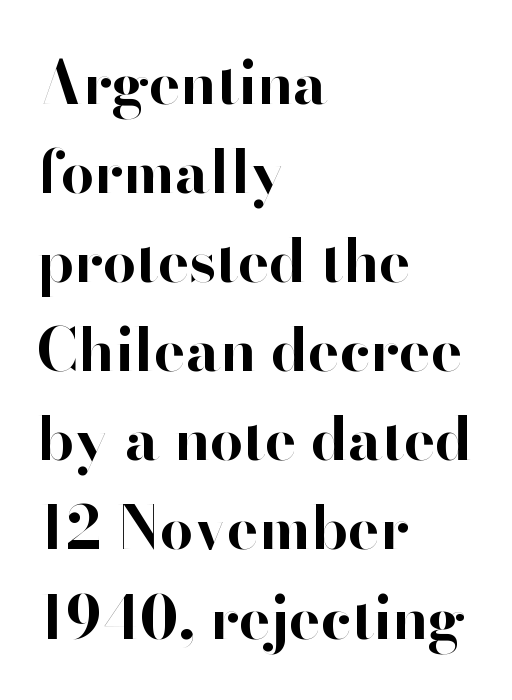
{"serif": "no", "italic": "no", "bold": "yes", "weight": "bold", "width": "normal", "stroke_contrast": "high", "x_height": "small", "monospaced": "no", "underline": "no", "align": "left", "line_spacing": "normal", "line_spacing_ratio": 1.51, "letter_spacing": "normal", "letter_spacing_em": 0.0, "glyph_px": 59}
